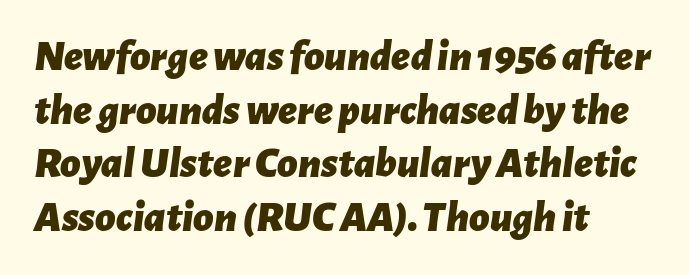
Caption: standard tracking, unaltered. The setting favours the left margin, as ordinary paragraphs usually do. Summary of weight: heavy, a full bold. This sample has the flowing, uneven cadence of proportional lettering. Descender tails drop into unmarked territory.
